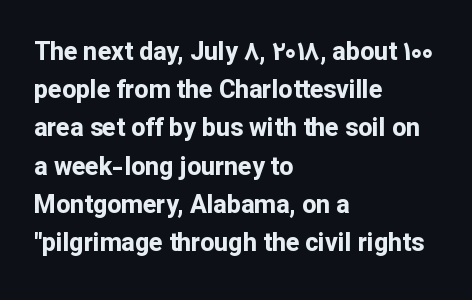
Q: Is the text bold? A: Yes.
Q: Is the text italic (slanted)? A: No, it is upright.
Q: Is the text underlined? A: No.
Q: How is the paragraph aligned? A: Left-aligned.
Q: Is the spacing between letters normal or unusually wide? A: Normal.
Q: Is the spacing between lines tight, normal or loose? A: Normal.
